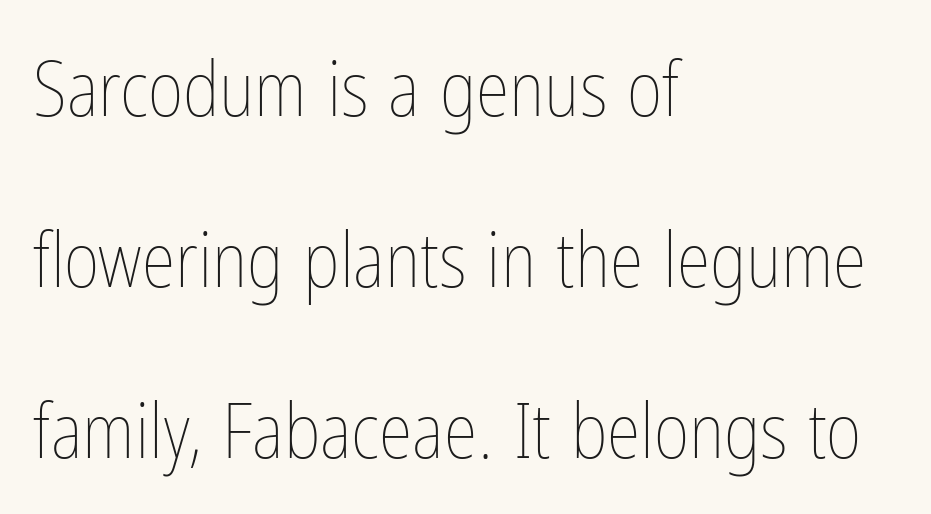
Q: Is the text bold? A: No.
Q: Is the text italic (slanted)? A: No, it is upright.
Q: Is the text underlined? A: No.
Q: How is the paragraph aligned? A: Left-aligned.
Q: Is the spacing between letters normal or unusually wide? A: Normal.
Q: Is the spacing between lines tight, normal or loose? A: Loose.
Q: Width (condensed, normal, or wide)? A: Condensed.
Q: Stroke contrast? A: Low.
Q: x-height? A: Medium.
Q: Monospaced? A: No.
